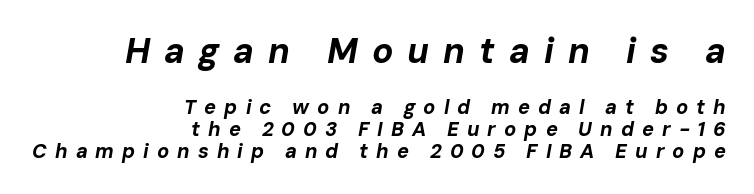
{"italic": "yes", "lean": "right", "slant_degrees": 10, "bold": "yes", "weight": "bold", "width": "normal", "stroke_contrast": "low", "x_height": "medium", "monospaced": "no", "underline": "no", "align": "right", "line_spacing": "tight", "line_spacing_ratio": 1.1, "letter_spacing": "wide", "letter_spacing_em": 0.4, "larger_block": "first", "size_ratio": 1.75, "glyph_px": 35}
